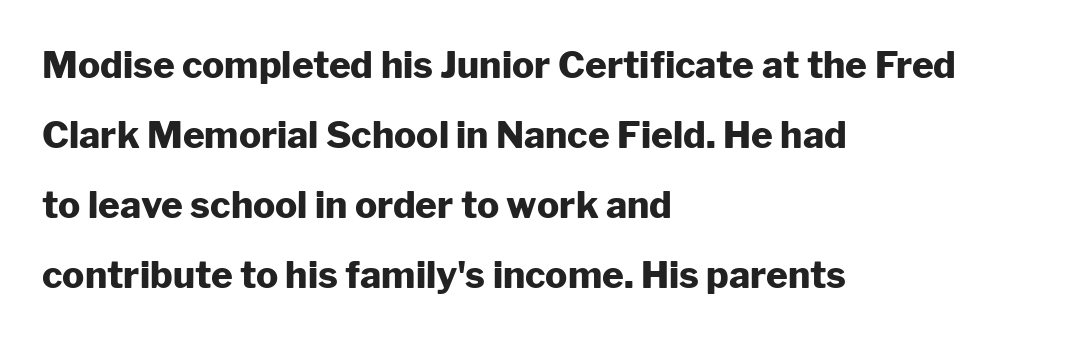
Each glyph is drawn with heavy, bold strokes. Nothing sits at the stroke ends, so this counts as sans-serif. The passage shown is not underscored anywhere. Do the characters align in a grid? No, the font is proportional. Every character sits straight up, as roman type does. Which margin do the lines hug? The left one — the right edge is uneven.
